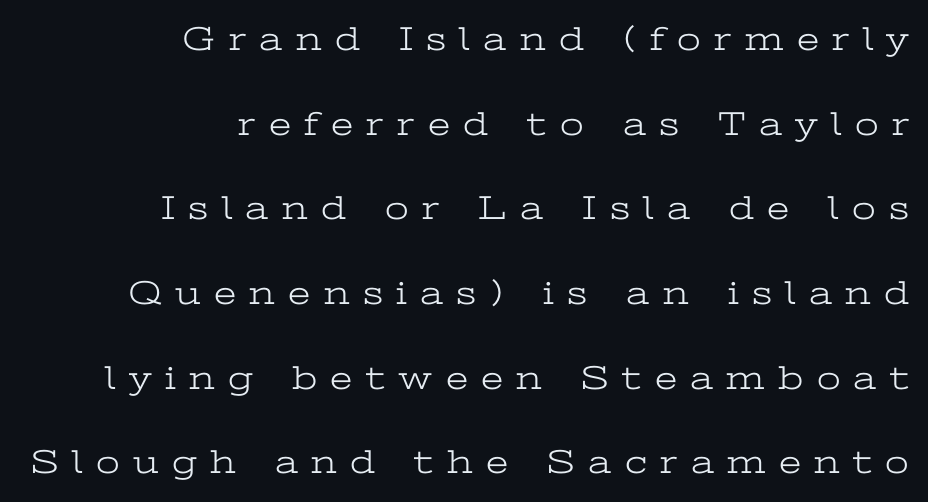
Q: Is the text bold? A: No.
Q: Is the text italic (slanted)? A: No, it is upright.
Q: Is the typeface a serif or a sans-serif typeface? A: Serif.
Q: Is the text underlined? A: No.
Q: How is the paragraph aligned? A: Right-aligned.
Q: Is the spacing between letters normal or unusually wide? A: Unusually wide.
Q: Is the spacing between lines tight, normal or loose? A: Loose.
Q: Width (condensed, normal, or wide)? A: Wide.
Q: Stroke contrast? A: Low.
Q: x-height? A: Medium.
Q: Monospaced? A: No.
